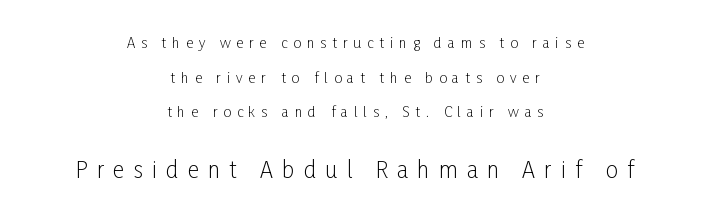
{"italic": "no", "bold": "no", "underline": "no", "align": "center", "line_spacing": "loose", "line_spacing_ratio": 2.47, "letter_spacing": "wide", "letter_spacing_em": 0.42, "larger_block": "second", "size_ratio": 1.57, "glyph_px": 22}
